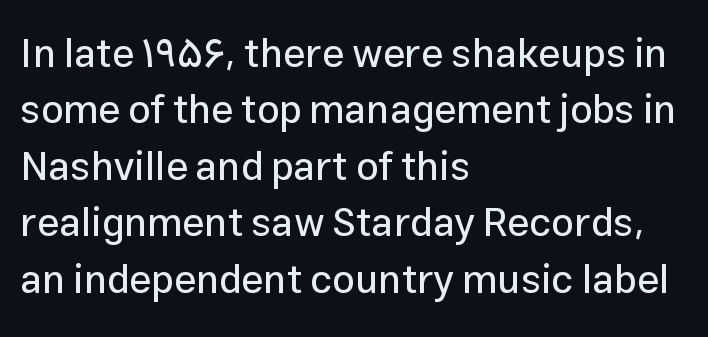
The zone under the glyphs is completely vacant. Baseline-to-baseline distance is the conventional proportion of letter height. A student would call this left alignment; a typographer would say flush left, rag right. Classification — sans serif. No italicization has been applied; the sample stays upright.
